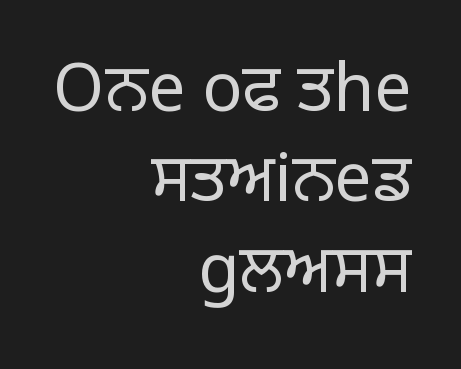
{"serif": "no", "italic": "no", "bold": "no", "weight": "regular", "width": "normal", "stroke_contrast": "low", "x_height": "large", "monospaced": "no", "underline": "no", "align": "right", "line_spacing": "normal", "line_spacing_ratio": 1.37, "letter_spacing": "normal", "letter_spacing_em": 0.0, "glyph_px": 66}
